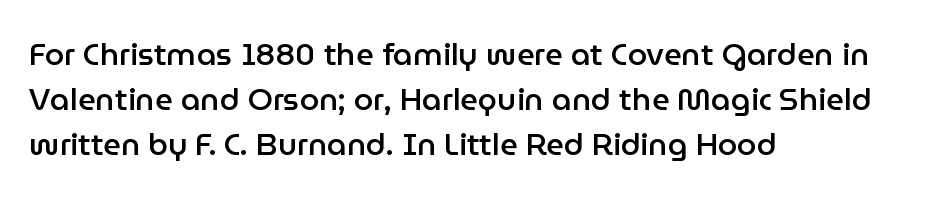
The image shows 31 px semibold sans-serif type, upright; set left-aligned, normal line spacing (1.45x), normal letter spacing, not underlined; low stroke contrast and a medium x-height.
